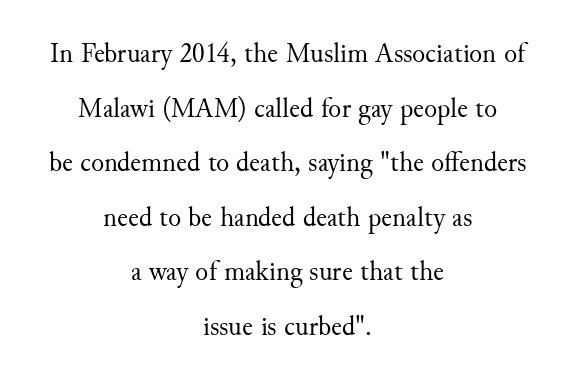
{"italic": "no", "bold": "no", "underline": "no", "align": "center", "line_spacing": "loose", "line_spacing_ratio": 2.02, "letter_spacing": "normal", "letter_spacing_em": 0.0, "glyph_px": 27}
